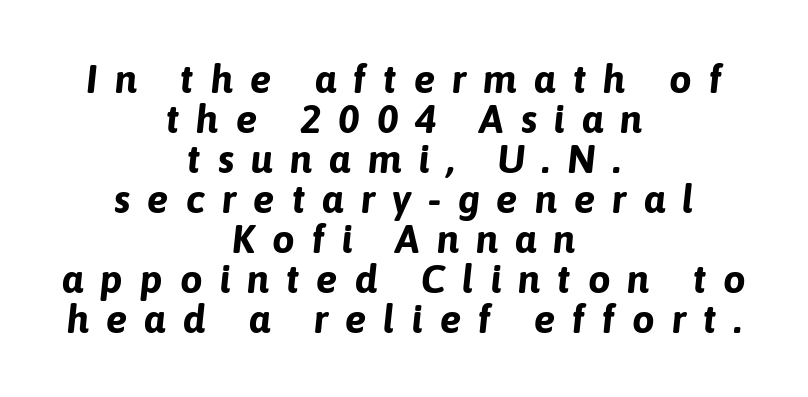
Q: Is the text bold? A: Yes.
Q: Is the text italic (slanted)? A: Yes, it leans right by about 6 degrees.
Q: Is the text underlined? A: No.
Q: How is the paragraph aligned? A: Centered.
Q: Is the spacing between letters normal or unusually wide? A: Unusually wide.
Q: Is the spacing between lines tight, normal or loose? A: Tight.
Q: Width (condensed, normal, or wide)? A: Normal.
Q: Stroke contrast? A: Low.
Q: x-height? A: Medium.
Q: Monospaced? A: No.
